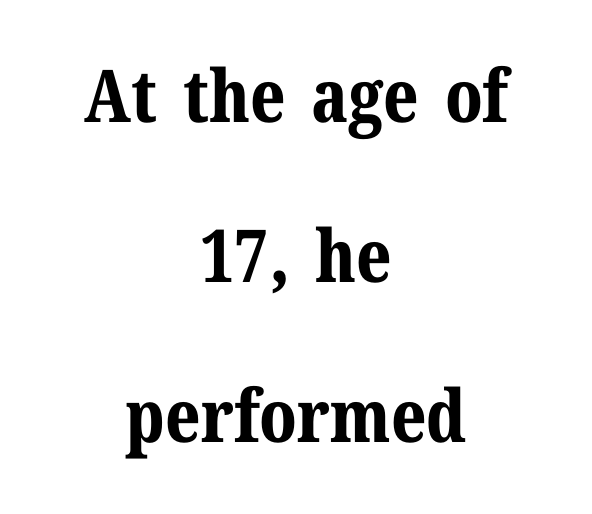
The strokes are fattened all the way to bold. The zone under the glyphs is completely vacant. The rendering positions every line midway between the sides. Here the designer chose a conventional face with non-uniform glyph widths.
